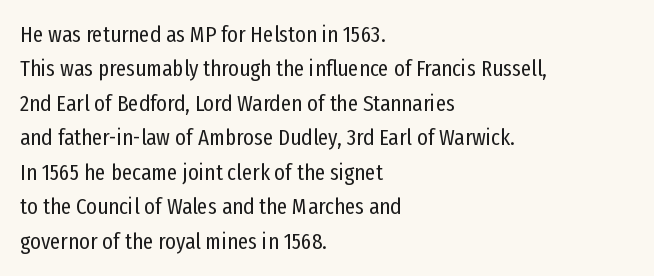
The image shows 23 px text type, upright; set left-aligned, normal line spacing (1.5x), normal letter spacing, not underlined.
